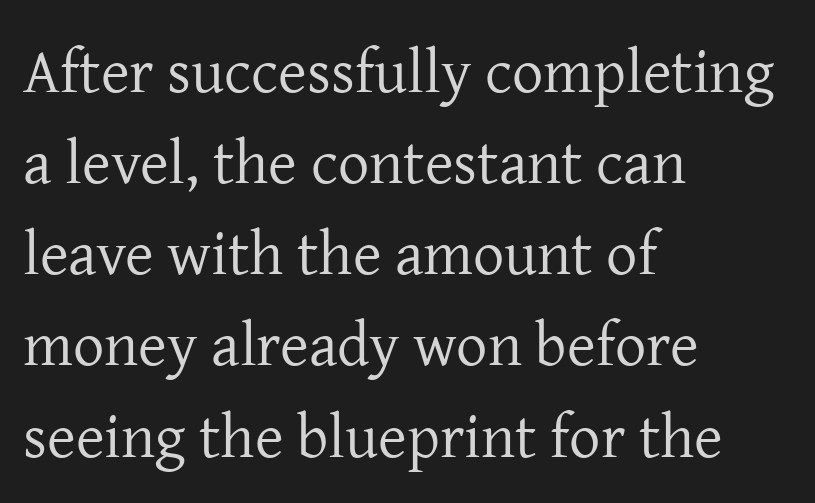
Q: Is the text bold? A: No.
Q: Is the text italic (slanted)? A: No, it is upright.
Q: Is the typeface a serif or a sans-serif typeface? A: Serif.
Q: Is the text underlined? A: No.
Q: How is the paragraph aligned? A: Left-aligned.
Q: Is the spacing between letters normal or unusually wide? A: Normal.
Q: Is the spacing between lines tight, normal or loose? A: Normal.
Q: Width (condensed, normal, or wide)? A: Normal.
Q: Stroke contrast? A: Low.
Q: x-height? A: Medium.
Q: Monospaced? A: No.
